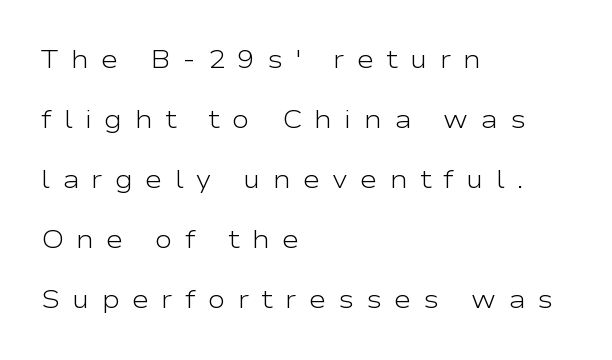
Q: Is the text bold? A: No.
Q: Is the text italic (slanted)? A: No, it is upright.
Q: Is the text underlined? A: No.
Q: How is the paragraph aligned? A: Left-aligned.
Q: Is the spacing between letters normal or unusually wide? A: Unusually wide.
Q: Is the spacing between lines tight, normal or loose? A: Loose.
